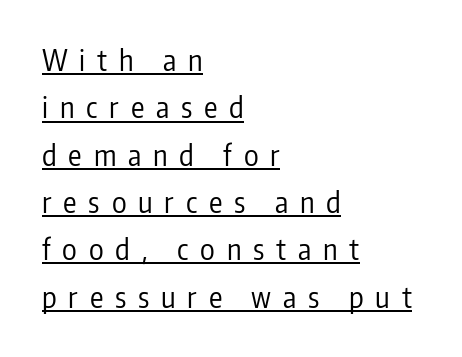
Q: Is the text bold? A: No.
Q: Is the text italic (slanted)? A: No, it is upright.
Q: Is the typeface a serif or a sans-serif typeface? A: Sans-serif.
Q: Is the text underlined? A: Yes.
Q: How is the paragraph aligned? A: Left-aligned.
Q: Is the spacing between letters normal or unusually wide? A: Unusually wide.
Q: Is the spacing between lines tight, normal or loose? A: Normal.
Q: Width (condensed, normal, or wide)? A: Condensed.
Q: Stroke contrast? A: Low.
Q: x-height? A: Medium.
Q: Monospaced? A: No.
